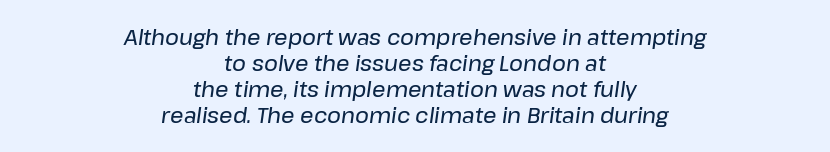
{"italic": "yes", "lean": "right", "slant_degrees": 8, "underline": "no", "align": "center", "line_spacing_ratio": 1.24, "letter_spacing": "normal", "letter_spacing_em": 0.0, "glyph_px": 21}
